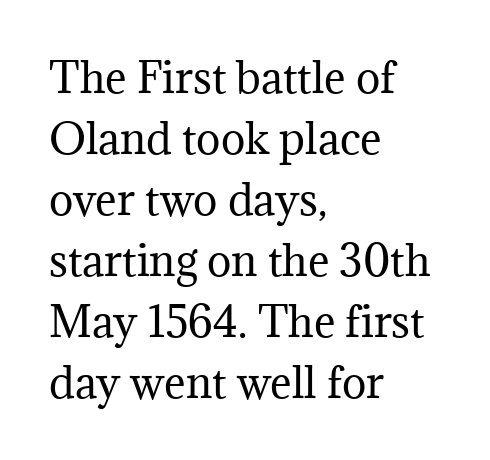
Baseline-to-baseline distance is the conventional proportion of letter height. A student would call this left alignment; a typographer would say flush left, rag right. The letters stand upright; this is a roman face. The face used here is proportionally spaced, like ordinary book or web type. The horizontal fit of the characters is conventional and even.
